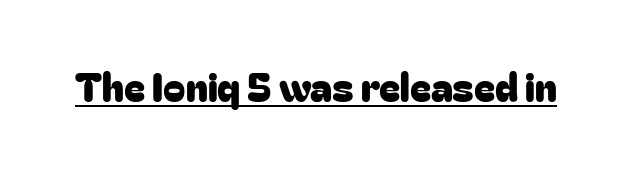
{"serif": "no", "italic": "no", "width": "normal", "stroke_contrast": "low", "x_height": "medium", "monospaced": "no", "underline": "yes", "letter_spacing": "normal", "letter_spacing_em": 0.0, "glyph_px": 40}
